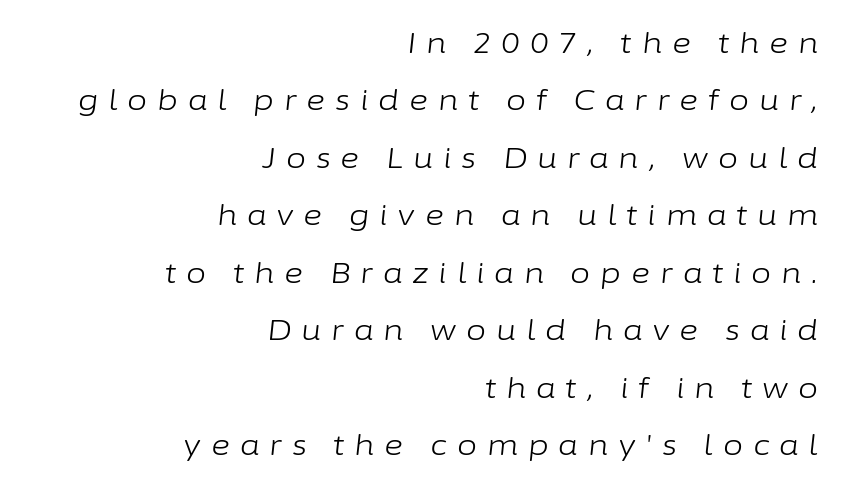
The image shows 29 px light type, italic (leaning right); set right-aligned, loose line spacing (1.98x), unusually wide letter spacing (+0.34 em), not underlined; low stroke contrast and a medium x-height.
